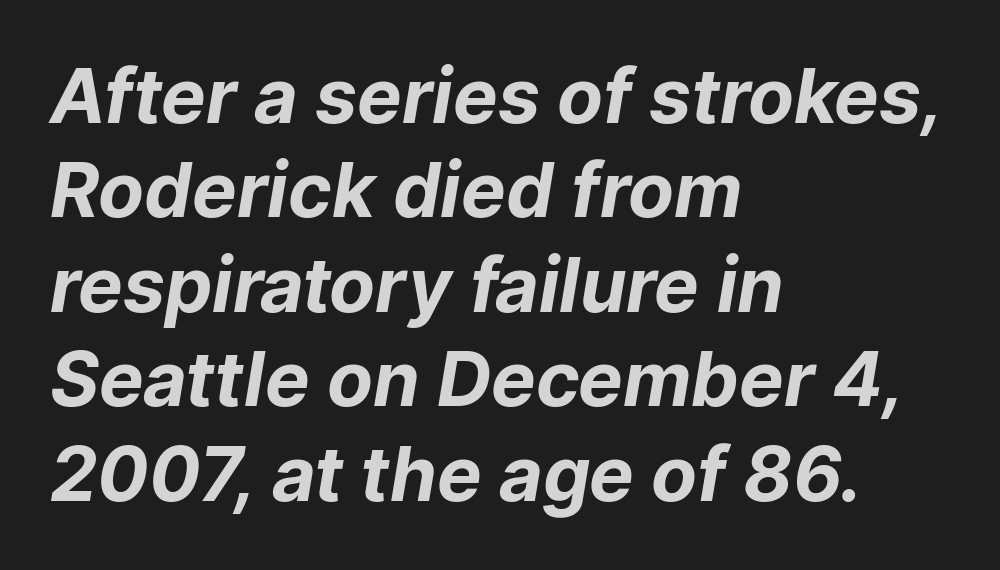
The lines sit at an ordinary, default distance from one another. Tracking value appears to be zero — textbook default spacing. This sample has the flowing, uneven cadence of proportional lettering. These lines are composed in type without serifs.
